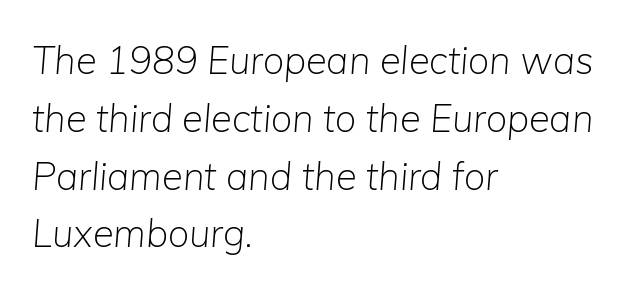
The image shows 38 px light type, italic (leaning right); set left-aligned, normal line spacing (1.52x), normal letter spacing, not underlined; low stroke contrast and a medium x-height.
